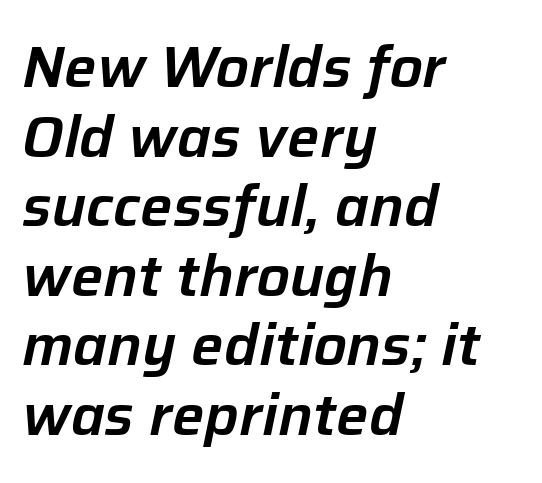
The image shows 57 px text type, italic (leaning right); set left-aligned, line spacing 1.22x, normal letter spacing, not underlined; low stroke contrast and a medium x-height.
